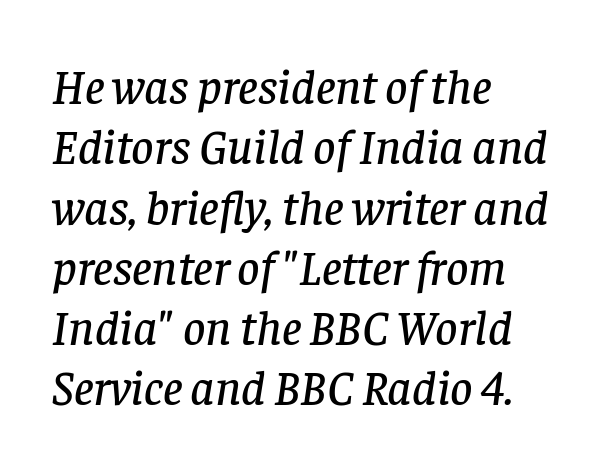
Q: Is the text italic (slanted)? A: Yes, it leans right by about 8 degrees.
Q: Is the typeface a serif or a sans-serif typeface? A: Serif.
Q: Is the text underlined? A: No.
Q: How is the paragraph aligned? A: Left-aligned.
Q: Is the spacing between letters normal or unusually wide? A: Normal.
Q: Width (condensed, normal, or wide)? A: Normal.
Q: Stroke contrast? A: Low.
Q: x-height? A: Large.
Q: Monospaced? A: No.
